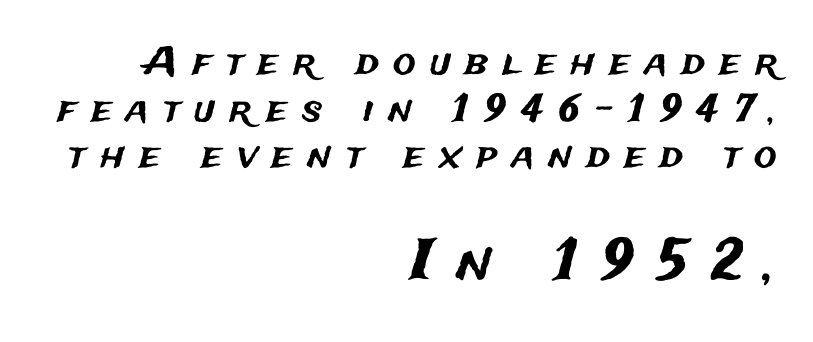
Q: Is the text italic (slanted)? A: Yes.
Q: Is the typeface a serif or a sans-serif typeface? A: Sans-serif.
Q: Is the text underlined? A: No.
Q: How is the paragraph aligned? A: Right-aligned.
Q: Is the spacing between letters normal or unusually wide? A: Unusually wide.
Q: Which block of text is set in a larger size, the first (top) or the second (bottom)? A: The second (bottom) one.
Q: Width (condensed, normal, or wide)? A: Normal.
Q: Stroke contrast? A: Medium.
Q: x-height? A: Medium.
Q: Monospaced? A: No.
